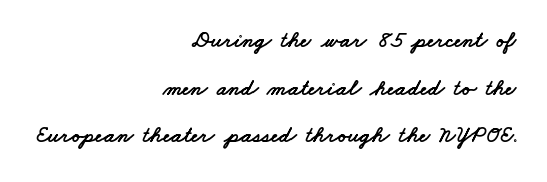
The image shows 23 px text type; set right-aligned, loose line spacing (2.07x), normal letter spacing, not underlined.
